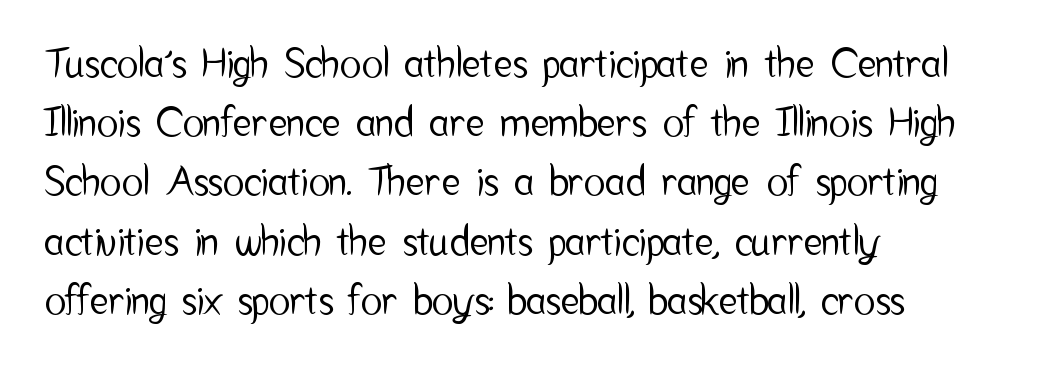
Q: Is the text italic (slanted)? A: No, it is upright.
Q: Is the typeface a serif or a sans-serif typeface? A: Sans-serif.
Q: Is the text underlined? A: No.
Q: How is the paragraph aligned? A: Left-aligned.
Q: Is the spacing between letters normal or unusually wide? A: Normal.
Q: Is the spacing between lines tight, normal or loose? A: Normal.
Q: Width (condensed, normal, or wide)? A: Condensed.
Q: Stroke contrast? A: Low.
Q: x-height? A: Medium.
Q: Monospaced? A: No.
